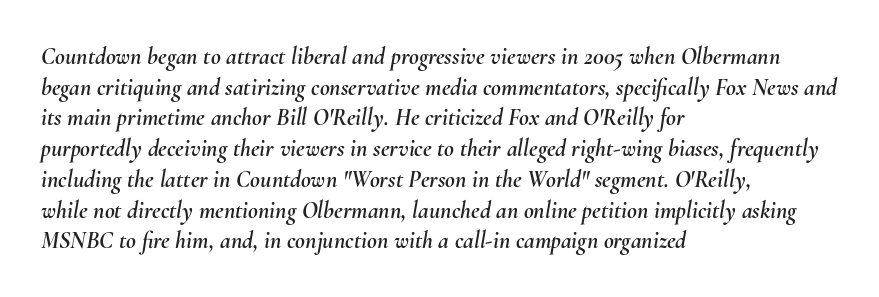
The image shows 24 px text type, italic (leaning right); set left-aligned, normal line spacing (1.28x), normal letter spacing, not underlined.
